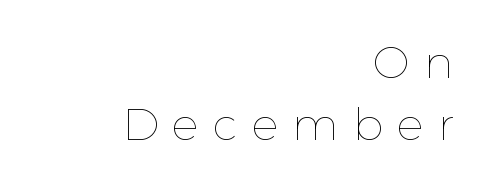
The image shows 45 px thin type, upright; set right-aligned, normal line spacing (1.38x), unusually wide letter spacing (+0.31 em), not underlined; low stroke contrast and a medium x-height.
